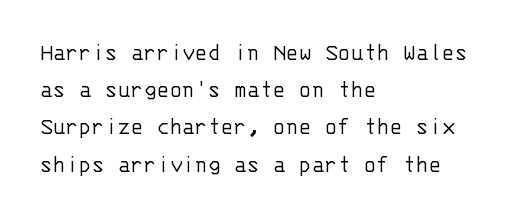
Ordinary non-slanted type is in use. This sample uses plain, unmodified letter spacing. Has an underline been added? It has not. The designer left line spacing at the default. The cut favours lightness, reaching ordinary text weight at its darkest. Layout note: lines flush left.
